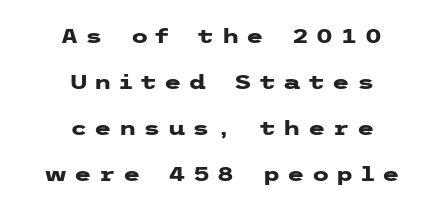
{"italic": "no", "bold": "yes", "underline": "no", "align": "center", "line_spacing": "loose", "line_spacing_ratio": 2.3, "letter_spacing": "wide", "letter_spacing_em": 0.35, "glyph_px": 20}
